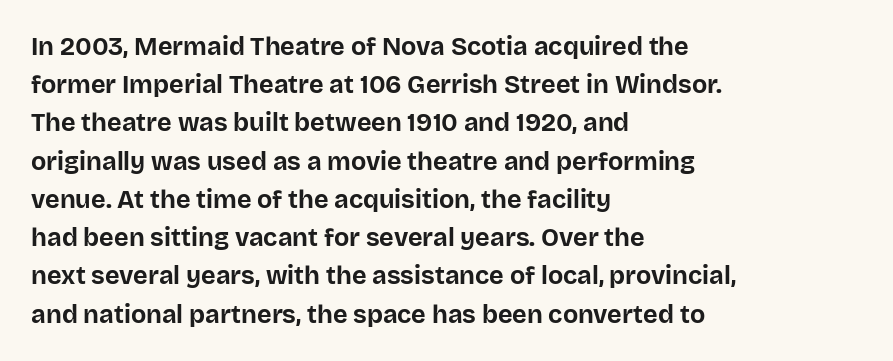
Lines of text with bare space underneath. Quick note: interline space is typical. The line texture is even and compact thanks to regular tracking. The letters stand straight up with perfectly vertical stems. I'd describe the lettering as bold — thick and assertive.
